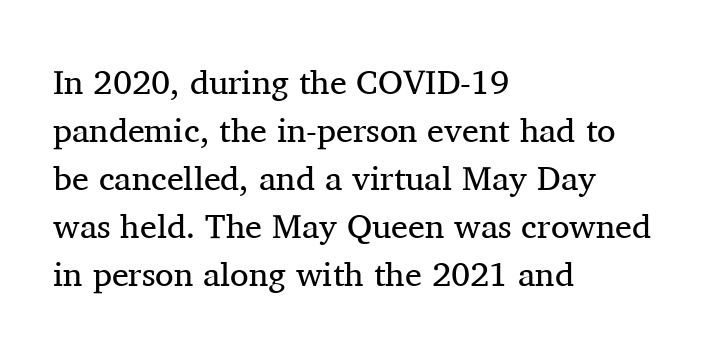
Q: Is the text bold? A: No.
Q: Is the text italic (slanted)? A: No, it is upright.
Q: Is the typeface a serif or a sans-serif typeface? A: Serif.
Q: Is the text underlined? A: No.
Q: How is the paragraph aligned? A: Left-aligned.
Q: Is the spacing between letters normal or unusually wide? A: Normal.
Q: Is the spacing between lines tight, normal or loose? A: Normal.
Q: Width (condensed, normal, or wide)? A: Normal.
Q: Stroke contrast? A: Medium.
Q: x-height? A: Medium.
Q: Monospaced? A: No.
